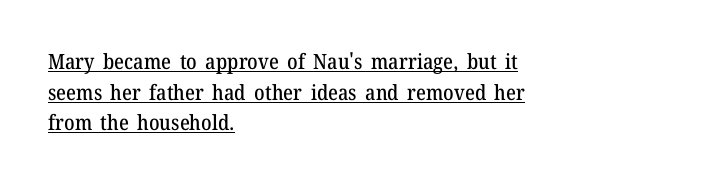
Leading: standard. The typesetter has applied underlining to the passage shown. Short and long lines alike share a common starting point at left. The axis of the letterforms is exactly vertical.
